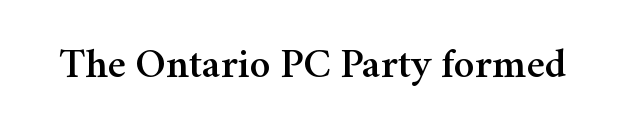
{"serif": "yes", "italic": "no", "width": "normal", "stroke_contrast": "medium", "x_height": "medium", "monospaced": "no", "underline": "no", "letter_spacing": "normal", "letter_spacing_em": 0.0, "glyph_px": 42}
